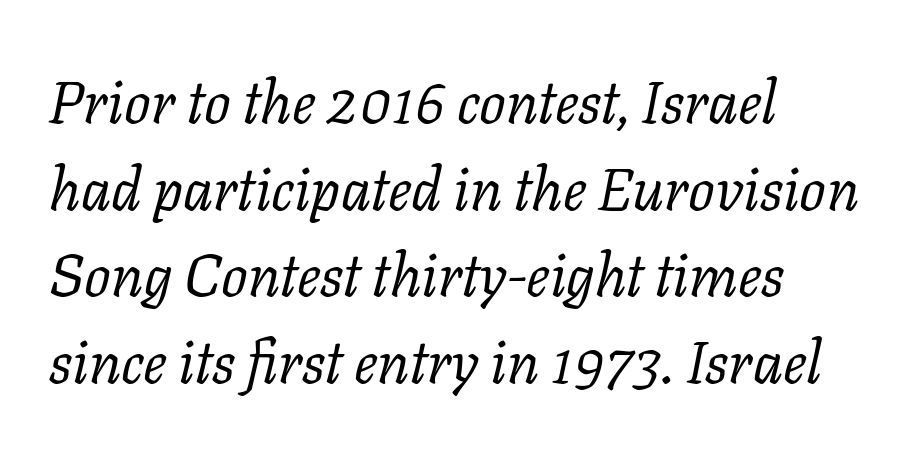
Q: Is the text bold? A: No.
Q: Is the text italic (slanted)? A: Yes, it leans right by about 11 degrees.
Q: Is the typeface a serif or a sans-serif typeface? A: Serif.
Q: Is the text underlined? A: No.
Q: How is the paragraph aligned? A: Left-aligned.
Q: Is the spacing between letters normal or unusually wide? A: Normal.
Q: Is the spacing between lines tight, normal or loose? A: Normal.
Q: Width (condensed, normal, or wide)? A: Normal.
Q: Stroke contrast? A: Low.
Q: x-height? A: Medium.
Q: Monospaced? A: No.
